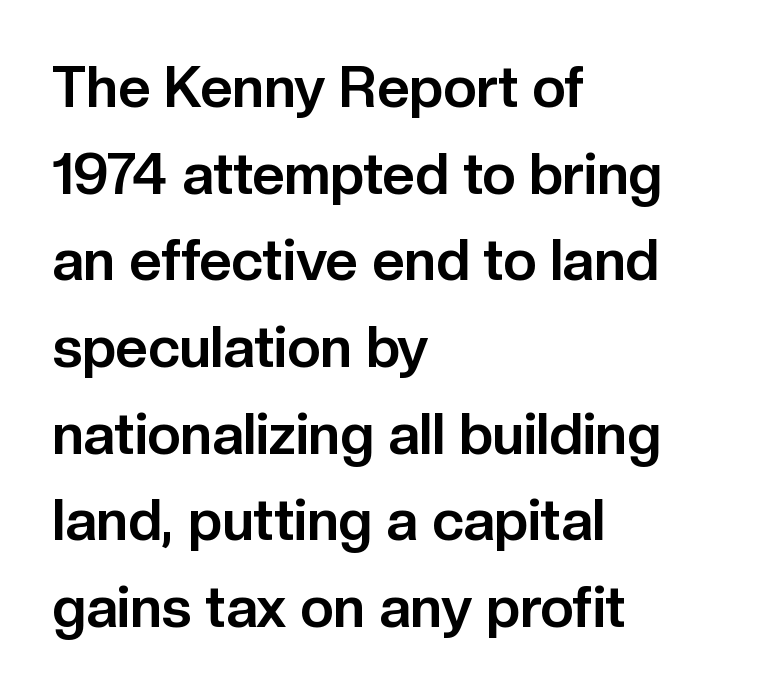
{"serif": "no", "italic": "no", "bold": "yes", "weight": "bold", "width": "normal", "stroke_contrast": "low", "x_height": "medium", "monospaced": "no", "underline": "no", "align": "left", "line_spacing": "normal", "line_spacing_ratio": 1.52, "letter_spacing": "normal", "letter_spacing_em": 0.0, "glyph_px": 57}
